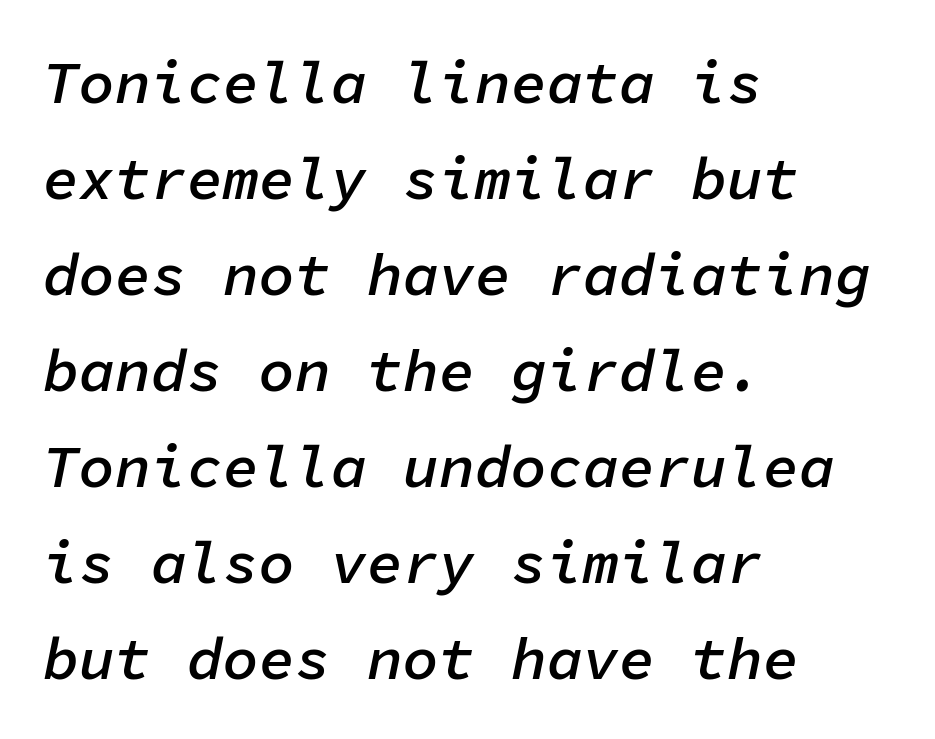
{"italic": "yes", "lean": "right", "slant_degrees": 11, "bold": "semi", "weight": "semibold", "width": "normal", "stroke_contrast": "low", "x_height": "medium", "monospaced": "yes", "underline": "no", "align": "left", "line_spacing": "normal", "line_spacing_ratio": 1.6, "letter_spacing": "normal", "letter_spacing_em": 0.0, "glyph_px": 60}
